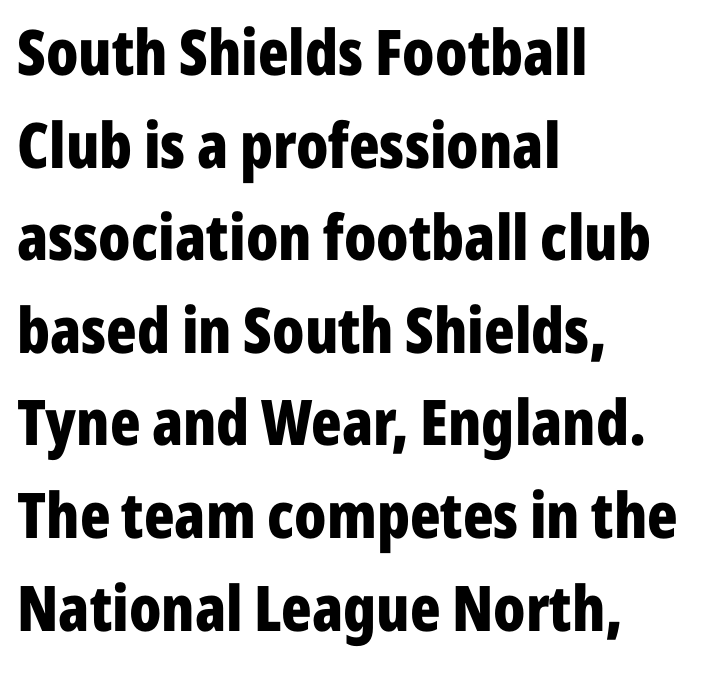
The image shows 63 px bold, condensed sans-serif type, upright; set left-aligned, normal line spacing (1.47x), normal letter spacing, not underlined; low stroke contrast and a medium x-height.
